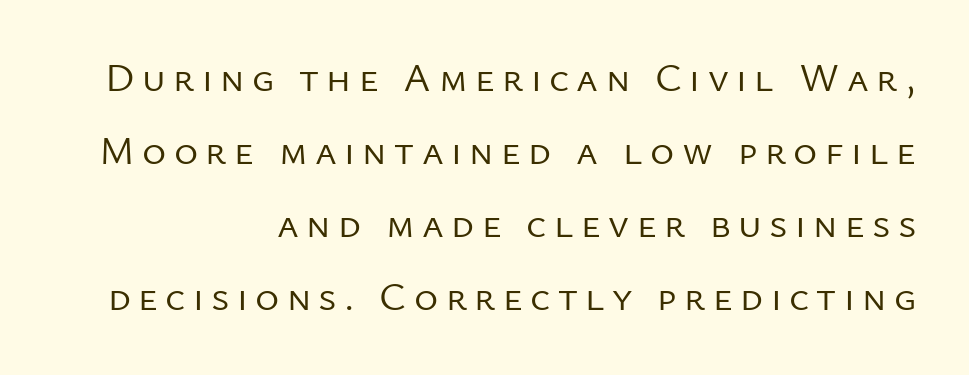
The image shows 41 px regular-weight sans-serif type, upright; set right-aligned, line spacing 1.78x, not underlined; low stroke contrast and a medium x-height.
